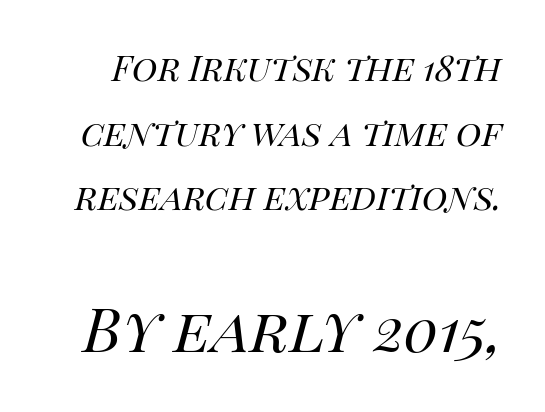
The image shows 61 px regular-weight type, italic (leaning right); set line spacing 1.85x, normal letter spacing, not underlined; the second (bottom) block is 1.74x larger; high stroke contrast and a large x-height.
